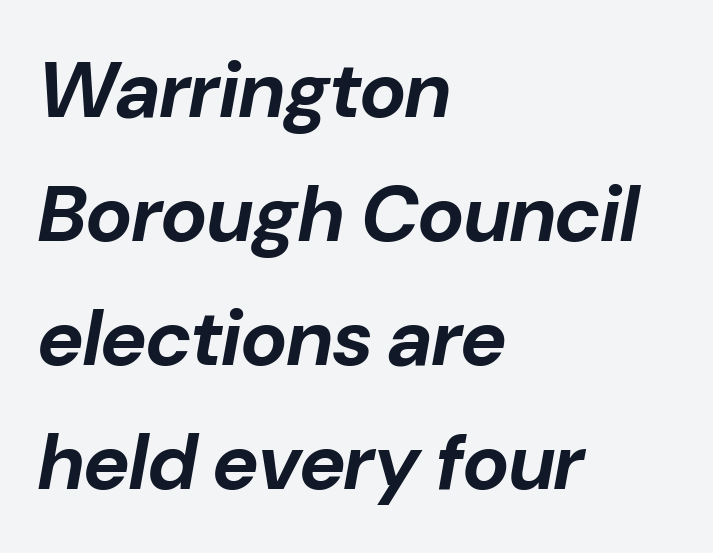
The face used here is proportionally spaced, like ordinary book or web type. The string is rendered with underlining switched off. This rendering uses left alignment, leaving the right contour irregular. Characters are canted at an angle relative to the baseline's perpendicular. Each glyph is drawn with heavy, bold strokes.
